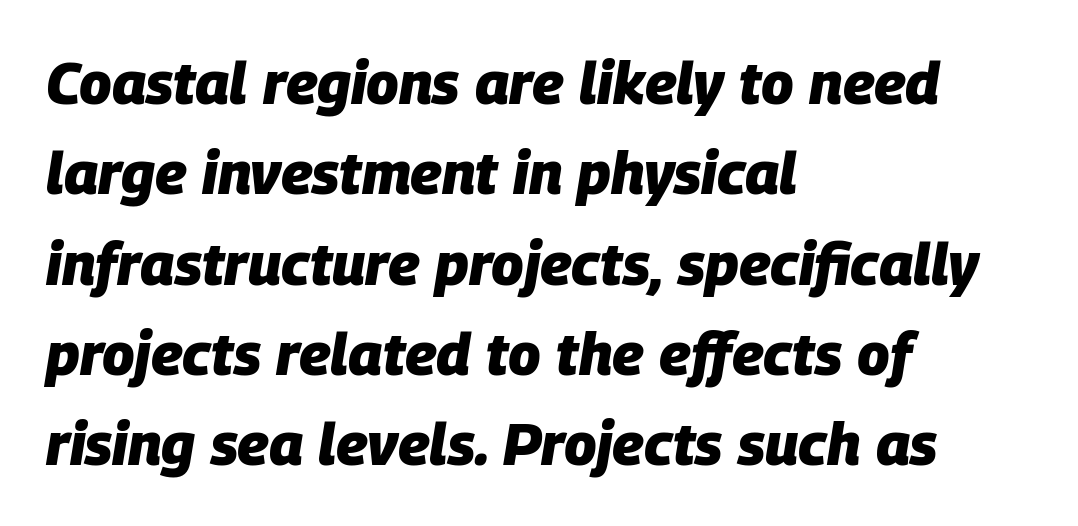
Is this a fixed-width face? No — the glyphs have proportional, varying widths. The rag falls on the right side of this text block. Is the type bold? Yes — the strokes are clearly thick and heavy. This sample keeps an unexceptional amount of space between lines. The line texture is even and compact thanks to regular tracking. The lettering tilts uniformly, giving the passage an italic look.
